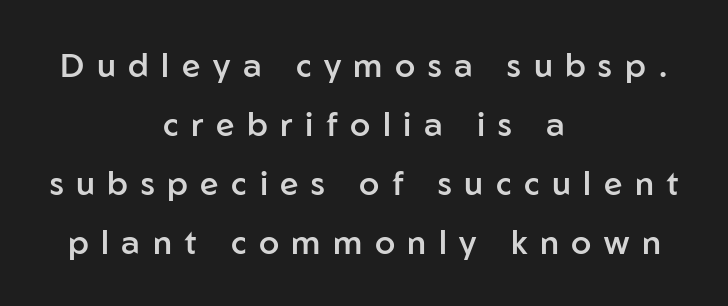
The image shows 33 px semibold sans-serif type, upright; set centered, line spacing 1.79x, unusually wide letter spacing (+0.38 em), not underlined; low stroke contrast and a medium x-height.
